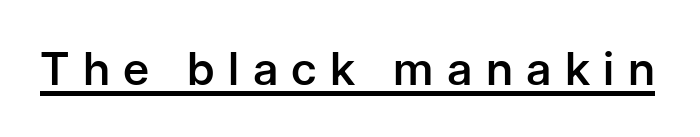
The image shows 46 px semibold sans-serif type, upright; set unusually wide letter spacing (+0.29 em), underlined; low stroke contrast and a medium x-height.
